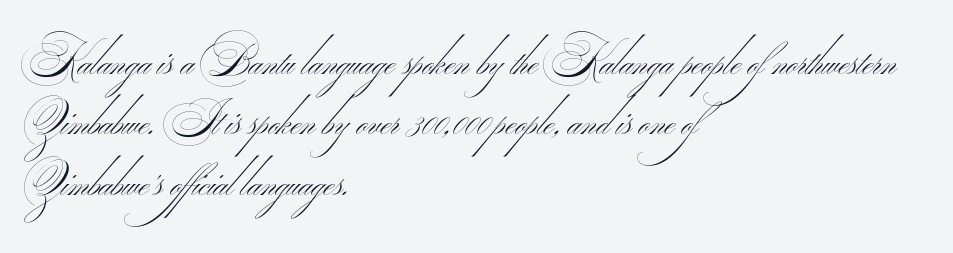
The image shows 44 px thin, wide sans-serif type; set left-aligned, normal line spacing (1.37x), normal letter spacing, not underlined; medium stroke contrast.
